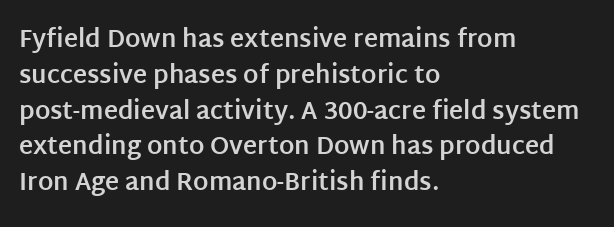
Q: Is the text bold? A: Yes.
Q: Is the text italic (slanted)? A: No, it is upright.
Q: Is the text underlined? A: No.
Q: How is the paragraph aligned? A: Left-aligned.
Q: Is the spacing between letters normal or unusually wide? A: Normal.
Q: Is the spacing between lines tight, normal or loose? A: Normal.
